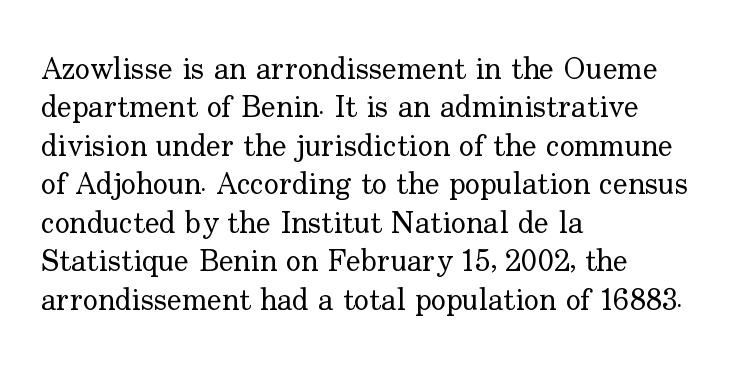
Q: Is the text bold? A: No.
Q: Is the text italic (slanted)? A: No, it is upright.
Q: Is the typeface a serif or a sans-serif typeface? A: Serif.
Q: Is the text underlined? A: No.
Q: How is the paragraph aligned? A: Left-aligned.
Q: Is the spacing between letters normal or unusually wide? A: Normal.
Q: Width (condensed, normal, or wide)? A: Normal.
Q: Stroke contrast? A: Low.
Q: x-height? A: Small.
Q: Monospaced? A: No.
